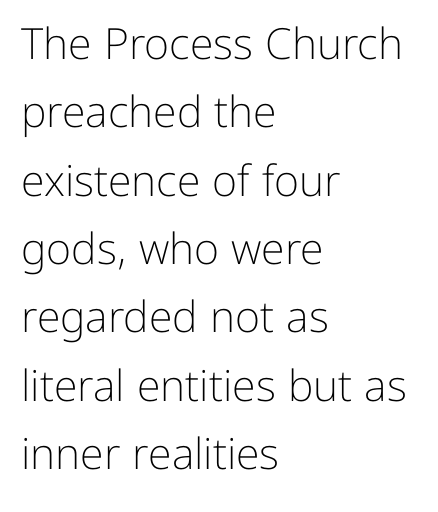
{"serif": "no", "italic": "no", "bold": "no", "weight": "light", "width": "normal", "stroke_contrast": "low", "x_height": "medium", "monospaced": "no", "underline": "no", "align": "left", "line_spacing": "normal", "line_spacing_ratio": 1.59, "letter_spacing": "normal", "letter_spacing_em": 0.0, "glyph_px": 43}
